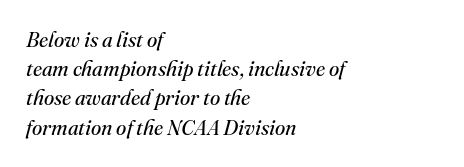
Q: Is the text bold? A: No.
Q: Is the text italic (slanted)? A: Yes, it leans right by about 16 degrees.
Q: Is the text underlined? A: No.
Q: How is the paragraph aligned? A: Left-aligned.
Q: Is the spacing between letters normal or unusually wide? A: Normal.
Q: Is the spacing between lines tight, normal or loose? A: Normal.
